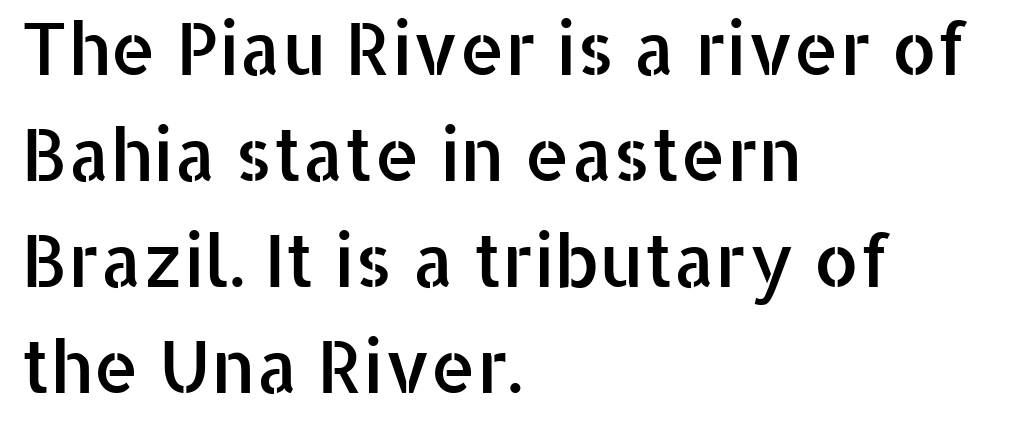
{"serif": "no", "italic": "no", "width": "normal", "stroke_contrast": "low", "x_height": "medium", "monospaced": "no", "underline": "no", "align": "left", "line_spacing": "normal", "line_spacing_ratio": 1.47, "letter_spacing": "normal", "letter_spacing_em": 0.0, "glyph_px": 72}
